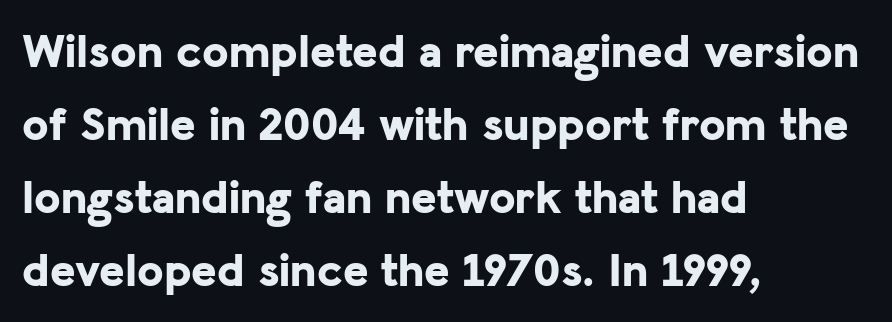
{"serif": "no", "italic": "no", "bold": "yes", "weight": "bold", "width": "normal", "stroke_contrast": "low", "x_height": "medium", "monospaced": "no", "underline": "no", "align": "left", "line_spacing": "normal", "line_spacing_ratio": 1.52, "letter_spacing": "normal", "letter_spacing_em": 0.0, "glyph_px": 48}
